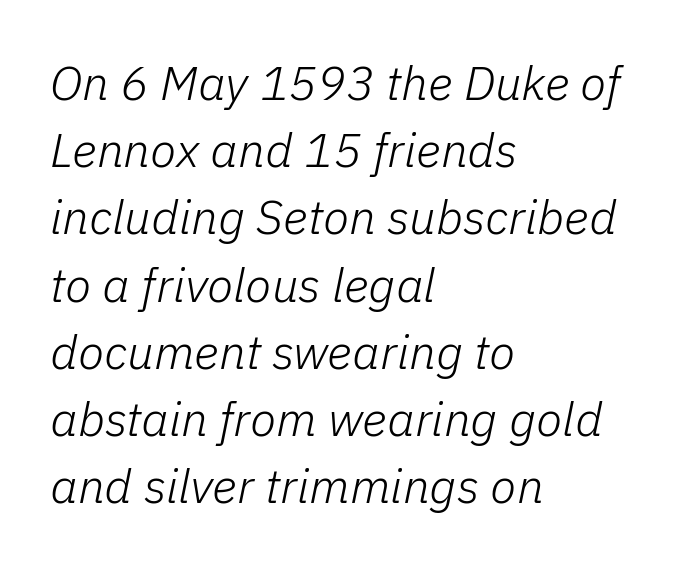
The letters sit at their default tracking, neither squeezed nor spread. The specimen omits any rule beneath the text block's lines. The face looks like a standard text weight, possibly lighter. An italicized treatment has been applied to the whole sample.
